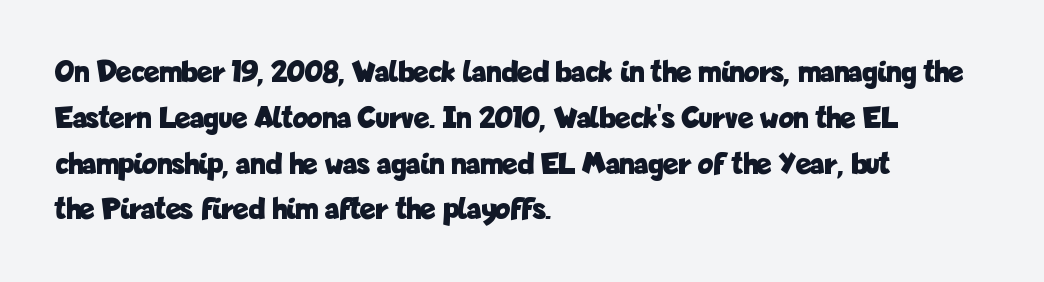
Q: Is the text bold? A: Yes.
Q: Is the text italic (slanted)? A: No, it is upright.
Q: Is the typeface a serif or a sans-serif typeface? A: Sans-serif.
Q: Is the text underlined? A: No.
Q: How is the paragraph aligned? A: Left-aligned.
Q: Is the spacing between letters normal or unusually wide? A: Normal.
Q: Is the spacing between lines tight, normal or loose? A: Normal.
Q: Width (condensed, normal, or wide)? A: Condensed.
Q: Stroke contrast? A: Low.
Q: x-height? A: Medium.
Q: Monospaced? A: No.
